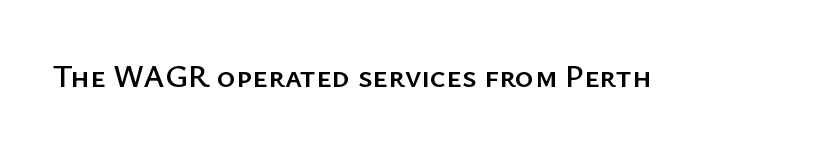
The image shows 32 px sans-serif type, upright; set normal letter spacing, not underlined; low stroke contrast and a medium x-height.
